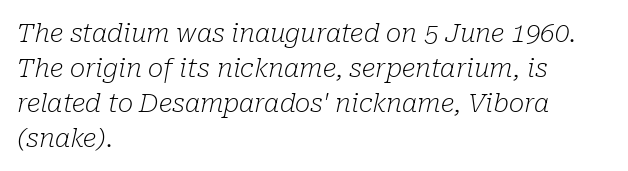
{"italic": "yes", "lean": "right", "slant_degrees": 10, "bold": "no", "underline": "no", "align": "left", "line_spacing": "normal", "line_spacing_ratio": 1.34, "letter_spacing": "normal", "letter_spacing_em": 0.0, "glyph_px": 26}
